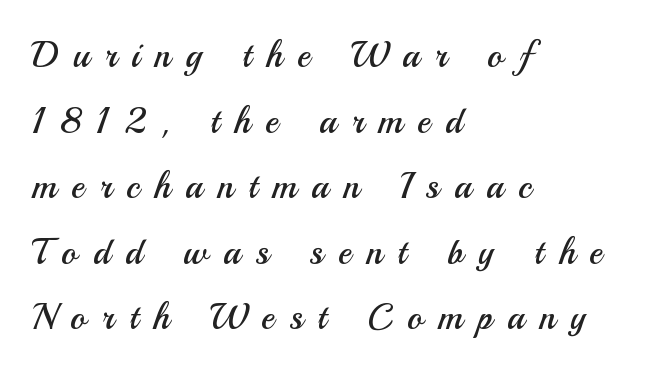
The image shows 36 px regular-weight sans-serif type; set left-aligned, line spacing 1.82x, unusually wide letter spacing (+0.42 em), not underlined; medium stroke contrast and a small x-height.
